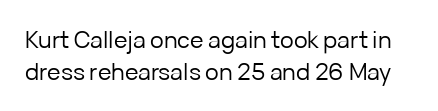
The image shows 23 px text type, upright; set normal line spacing (1.39x), normal letter spacing, not underlined.
